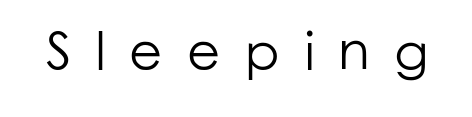
Proportional: the letters do not fall into vertical columns. Tall strokes in this sample are plumb rather than angled. The passage shown has open, widely tracked lettering throughout. Plain, unruled lines of type.
